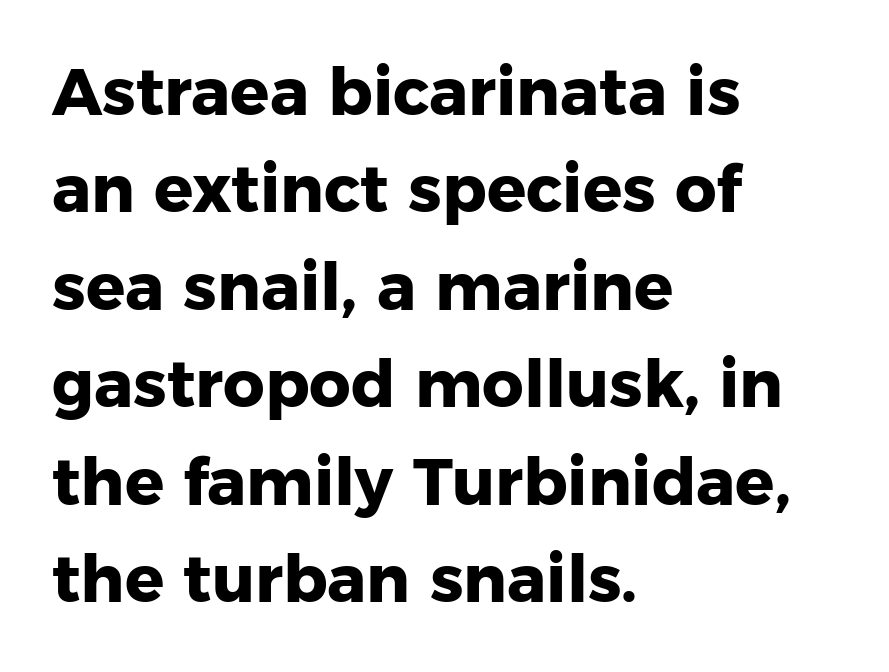
The image shows 65 px heavy sans-serif type, upright; set left-aligned, normal line spacing (1.5x), normal letter spacing, not underlined; low stroke contrast and a medium x-height.
